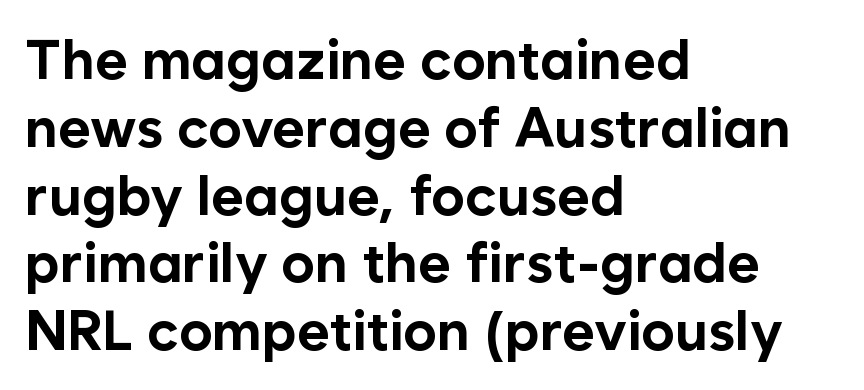
The lettering holds an erect, upright posture throughout. The rendering uses natural spacing where letterforms have individual widths. A dark, heavy texture on the line: the type is bold. This rendering features lettering with no underline. If you drew a ruler down the left edge, every line would touch it.
